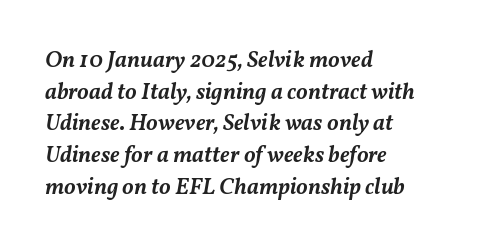
Q: Is the text bold? A: Semi-bold.
Q: Is the text italic (slanted)? A: Yes, it leans right by about 11 degrees.
Q: Is the text underlined? A: No.
Q: How is the paragraph aligned? A: Left-aligned.
Q: Is the spacing between letters normal or unusually wide? A: Normal.
Q: Is the spacing between lines tight, normal or loose? A: Normal.
